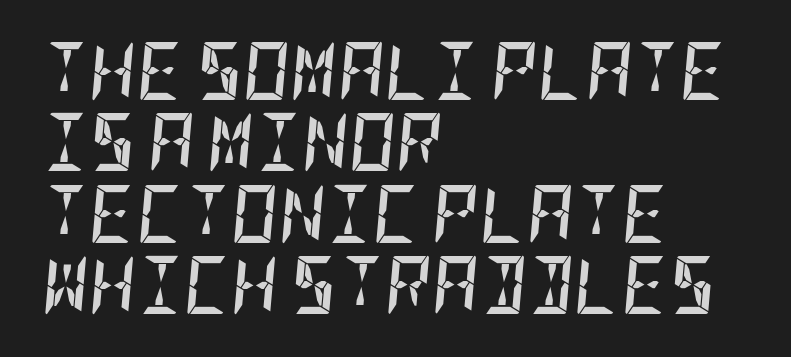
Q: Is the text bold? A: Yes.
Q: Is the text italic (slanted)? A: Yes, it leans right by about 5 degrees.
Q: Is the text underlined? A: No.
Q: How is the paragraph aligned? A: Left-aligned.
Q: Is the spacing between letters normal or unusually wide? A: Normal.
Q: Width (condensed, normal, or wide)? A: Condensed.
Q: Stroke contrast? A: Low.
Q: x-height? A: Large.
